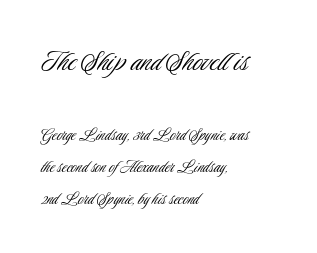
{"serif": "no", "bold": "no", "weight": "light", "width": "condensed", "stroke_contrast": "low", "x_height": "small", "monospaced": "no", "underline": "no", "align": "left", "line_spacing": "normal", "line_spacing_ratio": 1.69, "letter_spacing": "normal", "letter_spacing_em": 0.0, "larger_block": "first", "size_ratio": 1.74, "glyph_px": 33}
